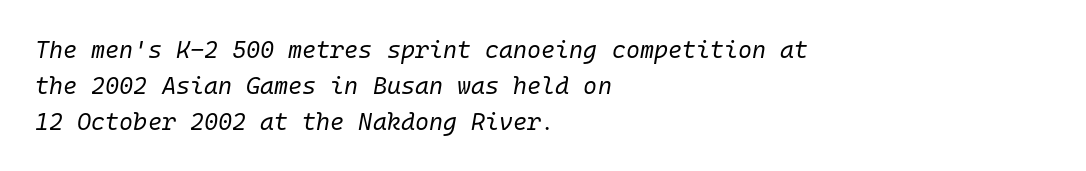
Q: Is the text bold? A: No.
Q: Is the text italic (slanted)? A: Yes, it leans right by about 10 degrees.
Q: Is the text underlined? A: No.
Q: How is the paragraph aligned? A: Left-aligned.
Q: Is the spacing between letters normal or unusually wide? A: Normal.
Q: Is the spacing between lines tight, normal or loose? A: Normal.
